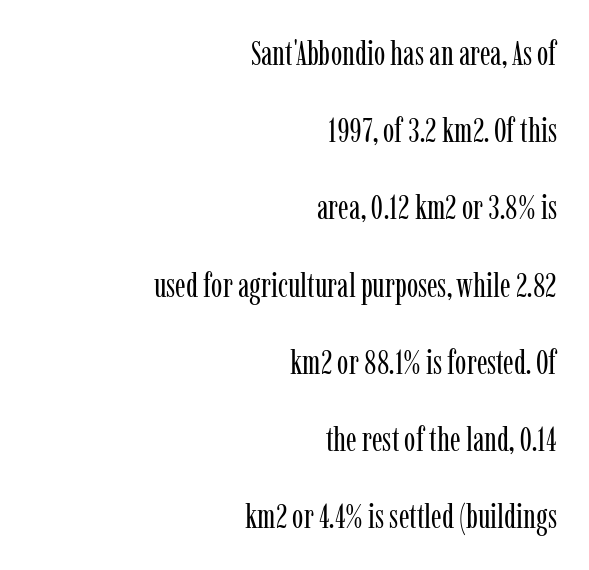
I'd call this a serif setting — the letters wear small feet. Here the designer chose a conventional face with non-uniform glyph widths. Weight: regular or lighter. A typesetter would call this leading open, well beyond the default. The area under the type is left untouched. The passage shown has conventional tracking throughout.
